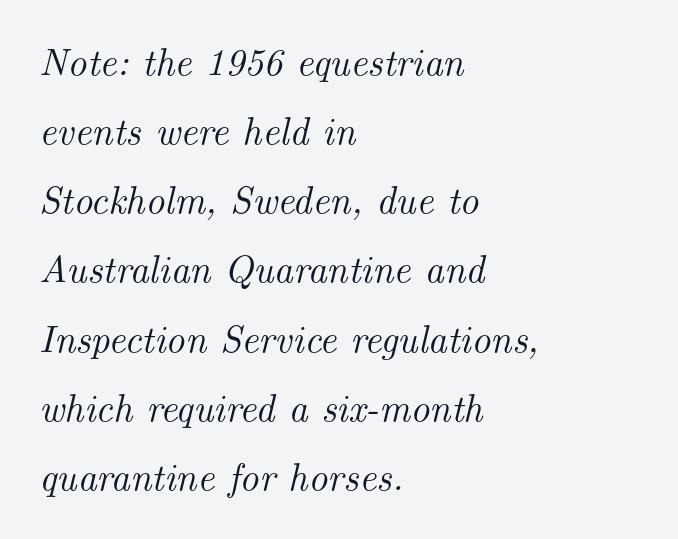
The image shows 38 px serif type, italic (leaning right); set left-aligned, line spacing 1.82x, normal letter spacing, not underlined; medium stroke contrast and a small x-height.
